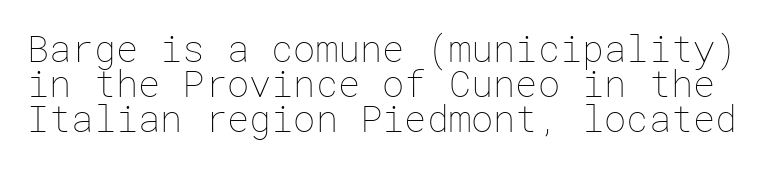
Honestly, the rows look squashed on top of each other. Anything drawn beneath the words? Only blank space. The horizontal fit of the characters is conventional and even. The weight tops out at a normal text grade. No italicization has been applied; the sample stays upright.
